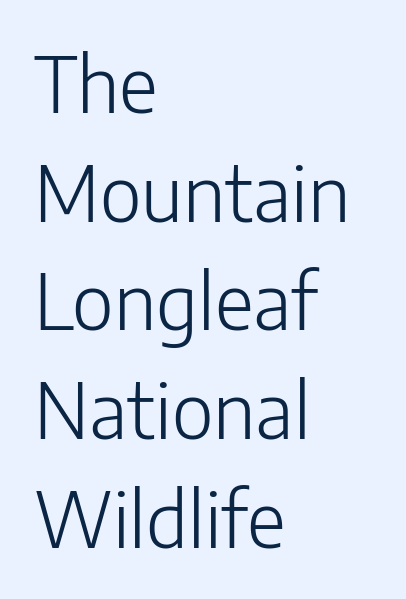
{"serif": "no", "italic": "no", "bold": "no", "weight": "light", "width": "normal", "stroke_contrast": "low", "x_height": "medium", "monospaced": "no", "underline": "no", "align": "left", "line_spacing": "normal", "line_spacing_ratio": 1.43, "letter_spacing": "normal", "letter_spacing_em": 0.0, "glyph_px": 76}
